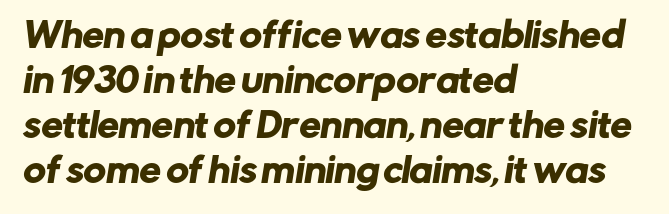
{"serif": "no", "width": "normal", "stroke_contrast": "low", "x_height": "medium", "monospaced": "no", "underline": "no", "align": "left", "line_spacing": "normal", "line_spacing_ratio": 1.32, "letter_spacing": "normal", "letter_spacing_em": 0.0, "glyph_px": 34}
